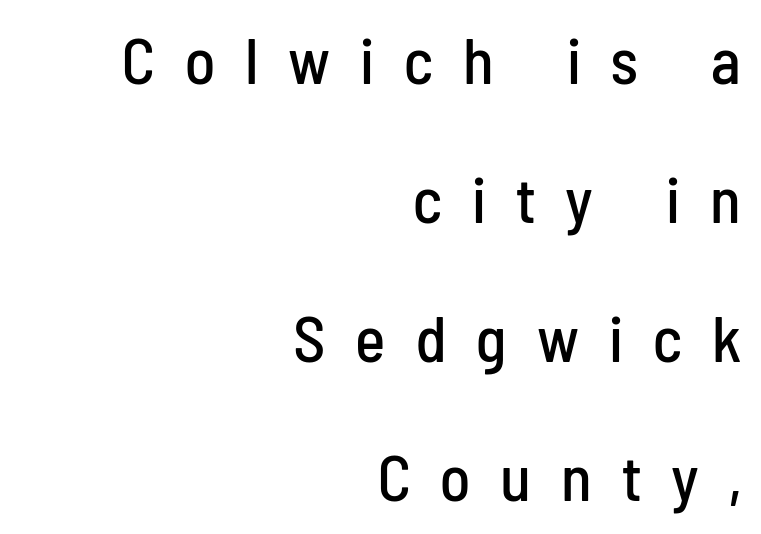
Q: Is the text italic (slanted)? A: No, it is upright.
Q: Is the typeface a serif or a sans-serif typeface? A: Sans-serif.
Q: Is the text underlined? A: No.
Q: How is the paragraph aligned? A: Right-aligned.
Q: Is the spacing between letters normal or unusually wide? A: Unusually wide.
Q: Is the spacing between lines tight, normal or loose? A: Loose.
Q: Width (condensed, normal, or wide)? A: Condensed.
Q: Stroke contrast? A: Low.
Q: x-height? A: Medium.
Q: Monospaced? A: No.
